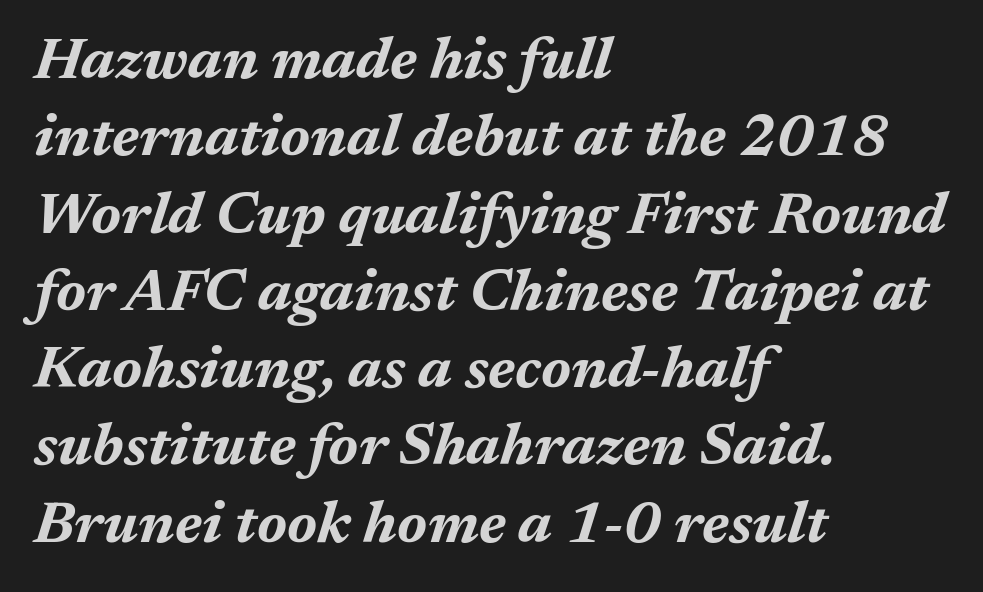
{"italic": "yes", "lean": "right", "slant_degrees": 17, "bold": "yes", "weight": "bold", "width": "normal", "stroke_contrast": "medium", "x_height": "medium", "monospaced": "no", "underline": "no", "align": "left", "line_spacing": "normal", "line_spacing_ratio": 1.31, "letter_spacing": "normal", "letter_spacing_em": 0.0, "glyph_px": 59}
